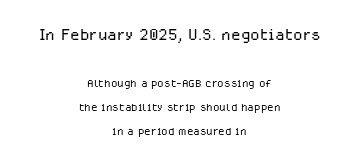
Q: Is the text bold? A: No.
Q: Is the text italic (slanted)? A: No, it is upright.
Q: Is the text underlined? A: No.
Q: How is the paragraph aligned? A: Centered.
Q: Is the spacing between letters normal or unusually wide? A: Normal.
Q: Is the spacing between lines tight, normal or loose? A: Normal.
Q: Which block of text is set in a larger size, the first (top) or the second (bottom)? A: The first (top) one.
